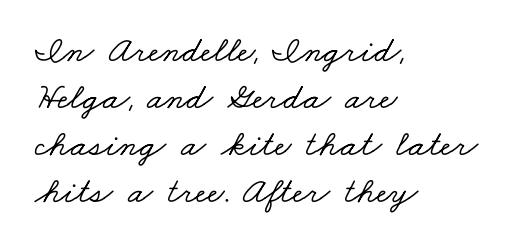
The image shows 37 px wide serif type; set left-aligned, normal line spacing (1.27x), normal letter spacing, not underlined; low stroke contrast and a small x-height.
